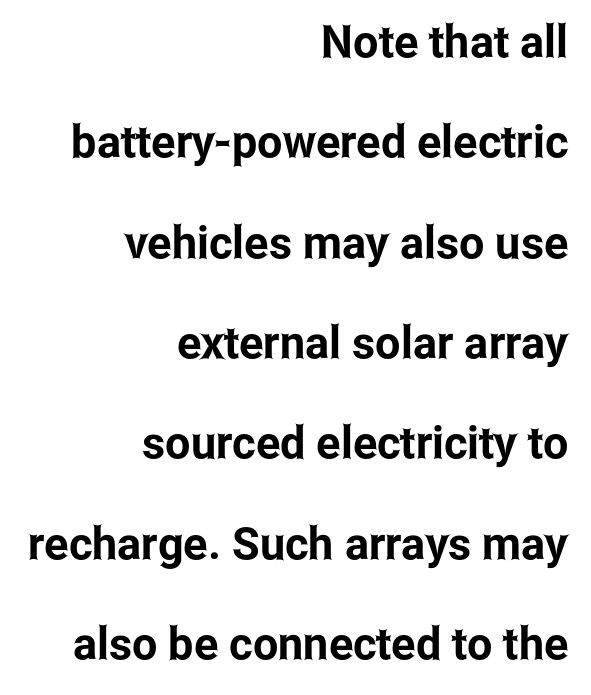
The image shows 45 px condensed sans-serif type, upright; set right-aligned, loose line spacing (2.23x), normal letter spacing, not underlined; low stroke contrast and a medium x-height.
